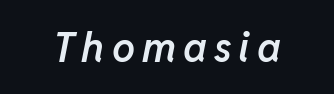
Q: Is the text bold? A: Semi-bold.
Q: Is the text italic (slanted)? A: Yes, it leans right by about 11 degrees.
Q: Is the text underlined? A: No.
Q: Width (condensed, normal, or wide)? A: Normal.
Q: Stroke contrast? A: Low.
Q: x-height? A: Medium.
Q: Monospaced? A: No.
